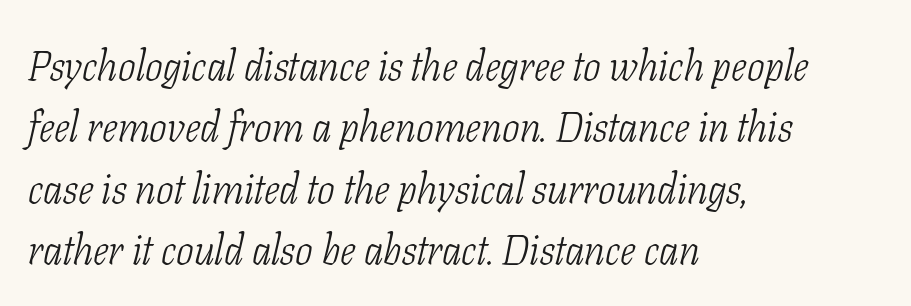
A student would call this left alignment; a typographer would say flush left, rag right. Serifs: yes, visible at the terminals of the letterforms. Summary of vertical rhythm: regular, with standard interline spacing. Proportional: the letters do not fall into vertical columns. The strip under each line holds only bare page.
